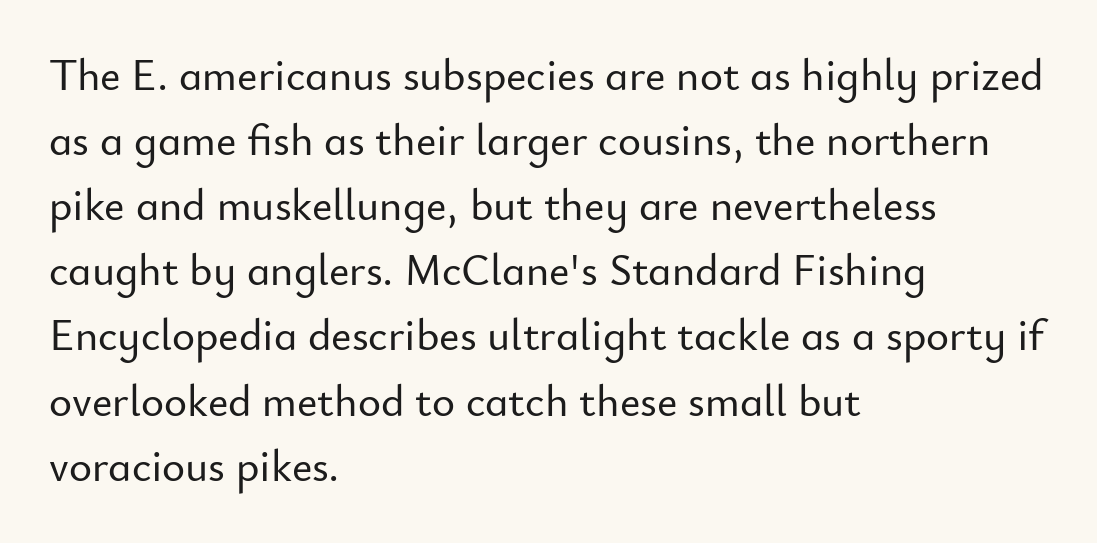
{"serif": "no", "italic": "no", "width": "normal", "stroke_contrast": "low", "x_height": "small", "monospaced": "no", "underline": "no", "align": "left", "line_spacing": "normal", "line_spacing_ratio": 1.48, "letter_spacing": "normal", "letter_spacing_em": 0.0, "glyph_px": 44}
